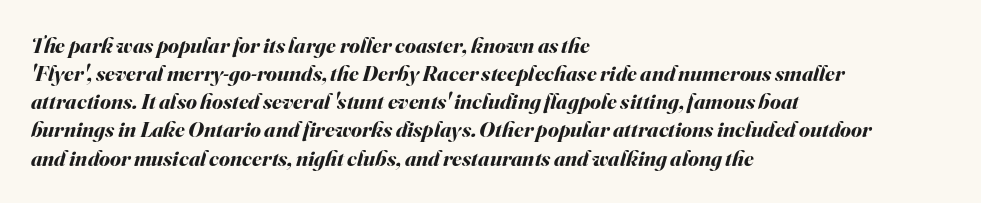
These lines sit exactly where default settings would place them. You can tell it's italic because the verticals aren't actually vertical. Casual observation: everything's shoved over to the left. The baseline area is clear. No extra tracking has been applied to these lines. Its strokes are broad and dark, the hallmark of bold type.
